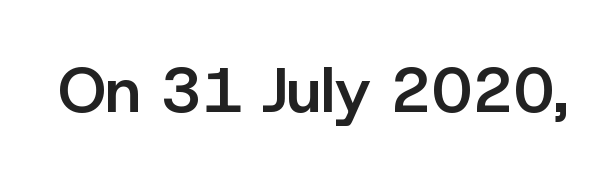
The image shows 63 px semibold sans-serif type, upright; set normal letter spacing, not underlined; low stroke contrast and a medium x-height.
